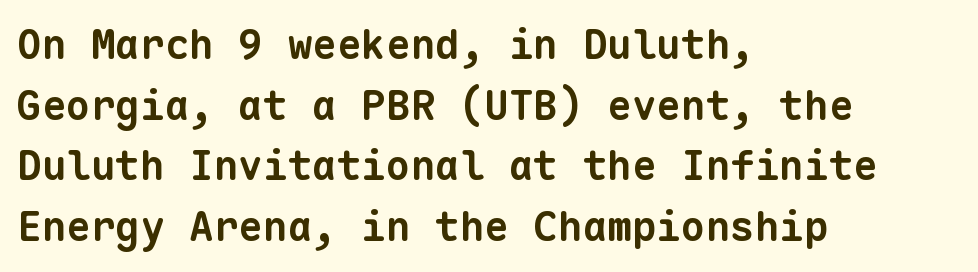
Q: Is the text bold? A: Yes.
Q: Is the typeface a serif or a sans-serif typeface? A: Sans-serif.
Q: Is the text underlined? A: No.
Q: How is the paragraph aligned? A: Left-aligned.
Q: Is the spacing between letters normal or unusually wide? A: Normal.
Q: Is the spacing between lines tight, normal or loose? A: Normal.
Q: Width (condensed, normal, or wide)? A: Normal.
Q: Stroke contrast? A: Low.
Q: x-height? A: Medium.
Q: Monospaced? A: Yes.
